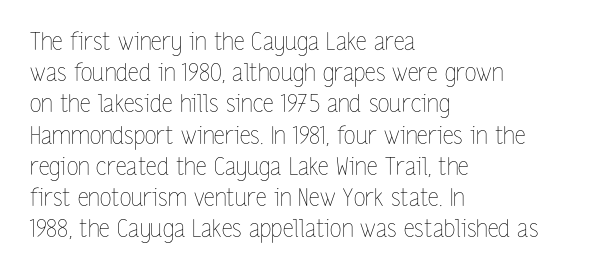
The ragged edge is on the right, which tells us the setting is flush left. The passage shown is not underscored anywhere. These lines were composed using upright roman letters. This sample uses plain, unmodified letter spacing. Reading down the column, the eye jumps a familiar distance to each next line.
